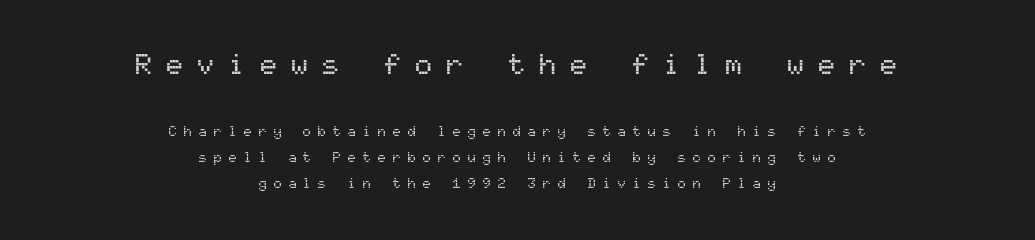
{"serif": "no", "italic": "no", "width": "normal", "stroke_contrast": "medium", "x_height": "medium", "monospaced": "yes", "underline": "no", "align": "center", "line_spacing_ratio": 1.83, "letter_spacing": "wide", "letter_spacing_em": 0.47, "larger_block": "first", "size_ratio": 2.07, "glyph_px": 29}
